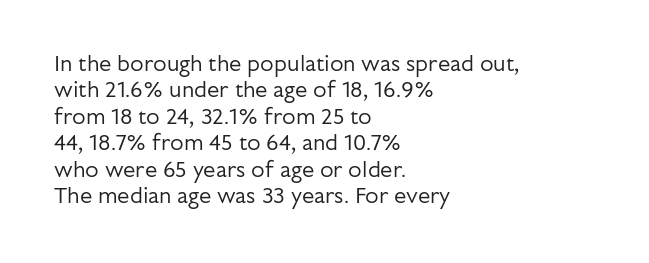
{"italic": "no", "bold": "no", "underline": "no", "align": "left", "line_spacing_ratio": 1.2, "letter_spacing": "normal", "letter_spacing_em": 0.0, "glyph_px": 22}
